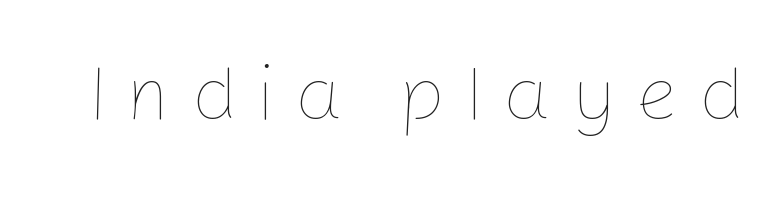
Ascenders rise straight up at ninety degrees. Spacing between characters has been opened up far beyond the box default. Rule under the text: the space is simply empty. Each letter keeps its own natural width here, so spacing adapts to shape.
